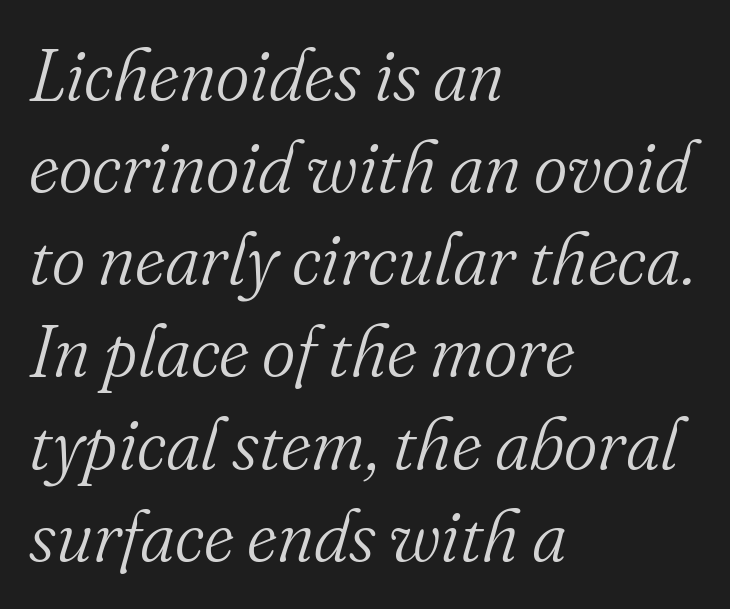
{"serif": "yes", "italic": "yes", "lean": "right", "slant_degrees": 16, "bold": "no", "weight": "light", "width": "normal", "stroke_contrast": "medium", "x_height": "small", "monospaced": "no", "underline": "no", "align": "left", "line_spacing": "normal", "line_spacing_ratio": 1.28, "letter_spacing": "normal", "letter_spacing_em": 0.0, "glyph_px": 72}
